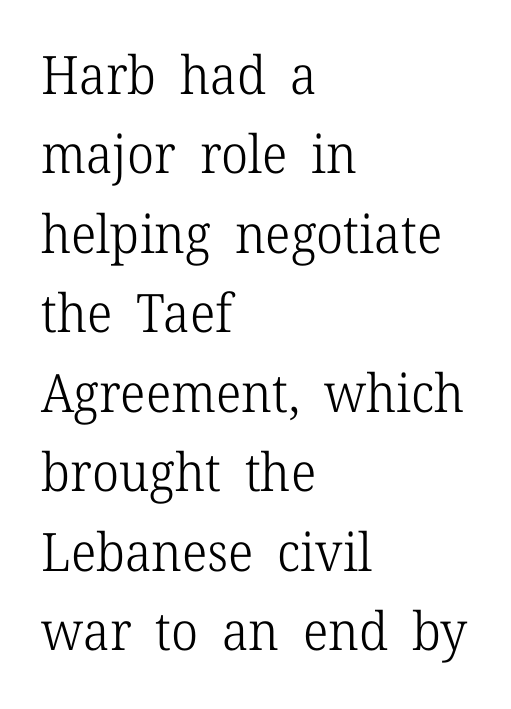
The image shows 53 px light serif type, upright; set left-aligned, normal line spacing (1.5x), normal letter spacing, not underlined; low stroke contrast and a medium x-height.
